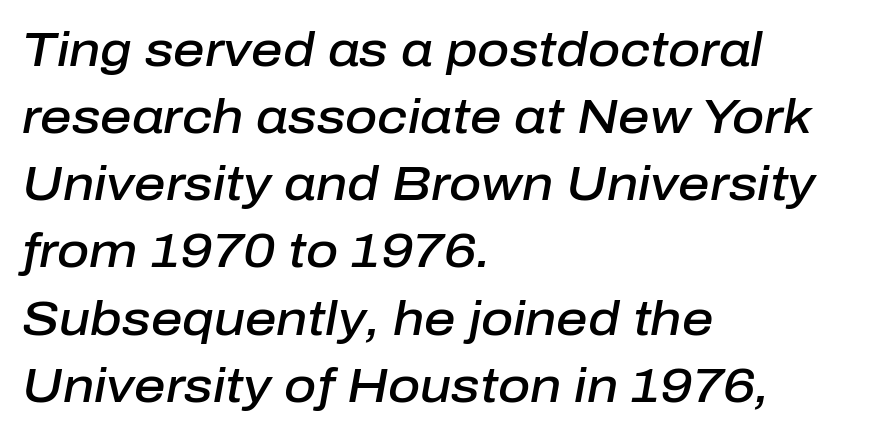
Summary of weight: moderately heavy, a semibold. The passage shown is typed in a proportional face where columns would drift. If you measured baseline to baseline, you'd find a middling distance. The letterforms sit shoulder to shoulder at normal distance. Each line starts at the same left margin while the right side varies. The space beneath each line is pristine and unruled.
